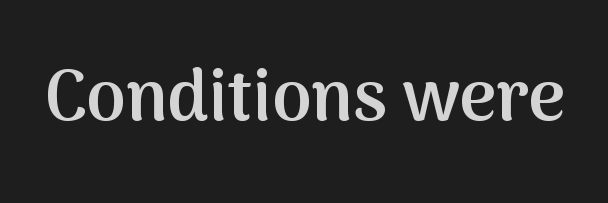
The image shows 71 px semibold sans-serif type, upright; set normal letter spacing, not underlined; medium stroke contrast and a medium x-height.
